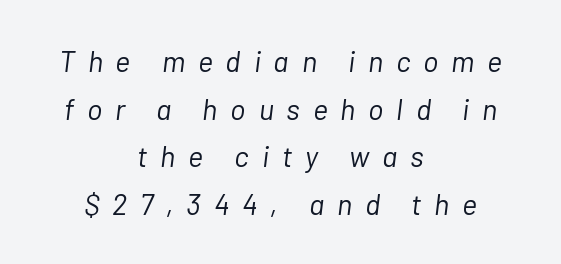
{"italic": "yes", "lean": "right", "slant_degrees": 7, "bold": "no", "weight": "light", "width": "normal", "stroke_contrast": "low", "x_height": "medium", "monospaced": "no", "underline": "no", "align": "center", "line_spacing": "normal", "line_spacing_ratio": 1.64, "letter_spacing": "wide", "letter_spacing_em": 0.44, "glyph_px": 29}
